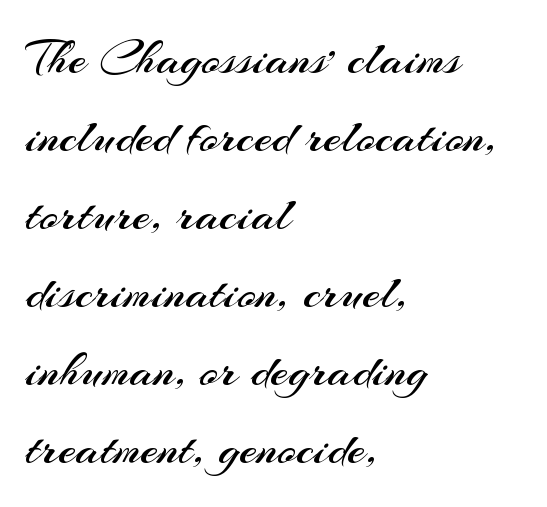
Q: Is the text bold? A: No.
Q: Is the text italic (slanted)? A: Yes.
Q: Is the typeface a serif or a sans-serif typeface? A: Sans-serif.
Q: Is the text underlined? A: No.
Q: How is the paragraph aligned? A: Left-aligned.
Q: Is the spacing between letters normal or unusually wide? A: Normal.
Q: Is the spacing between lines tight, normal or loose? A: Normal.
Q: Width (condensed, normal, or wide)? A: Normal.
Q: Stroke contrast? A: Medium.
Q: x-height? A: Small.
Q: Monospaced? A: No.
